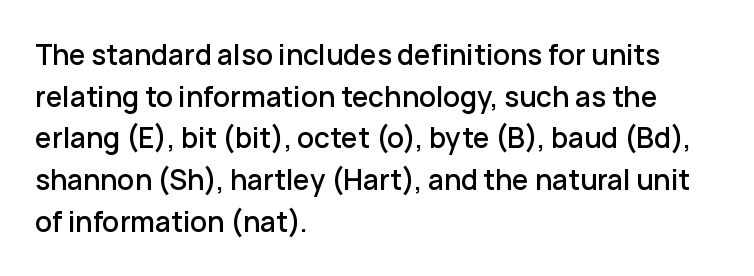
Do the letters lean? They stand straight. The space between consecutive lines is moderate. The letterforms sit shoulder to shoulder at normal distance. These lines are rendered in a variable-pitch font. Bare-footed words on every line.
